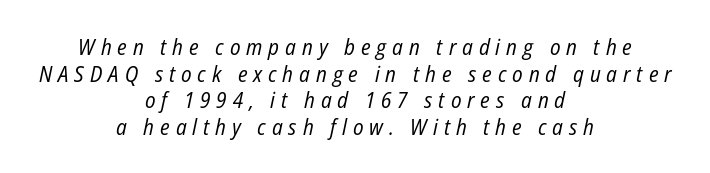
{"italic": "yes", "lean": "right", "slant_degrees": 12, "bold": "no", "underline": "no", "align": "center", "line_spacing_ratio": 1.21, "letter_spacing": "wide", "letter_spacing_em": 0.27, "glyph_px": 22}
